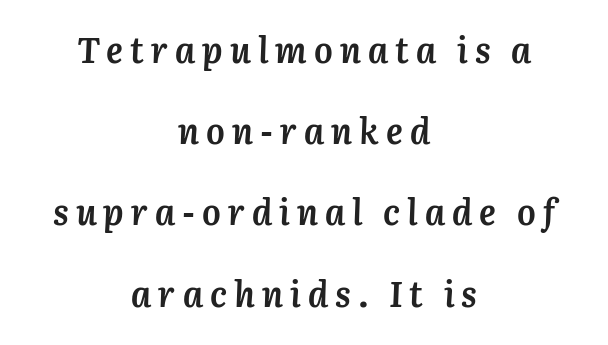
The image shows 35 px semibold type, italic (leaning right); set centered, loose line spacing (2.32x), unusually wide letter spacing (+0.2 em), not underlined; medium stroke contrast and a medium x-height.
